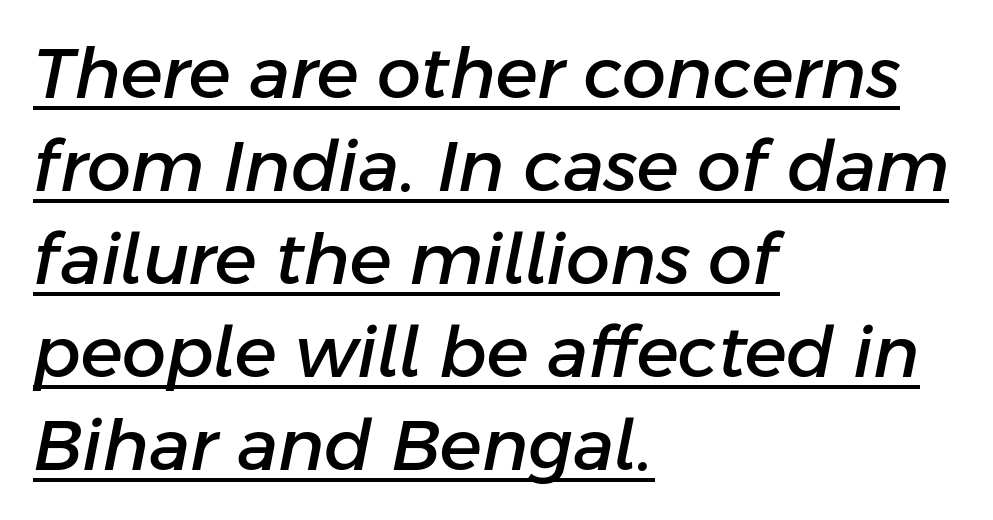
{"italic": "yes", "lean": "right", "slant_degrees": 11, "width": "normal", "stroke_contrast": "low", "x_height": "medium", "monospaced": "no", "underline": "yes", "align": "left", "line_spacing": "normal", "line_spacing_ratio": 1.33, "letter_spacing": "normal", "letter_spacing_em": 0.0, "glyph_px": 70}
